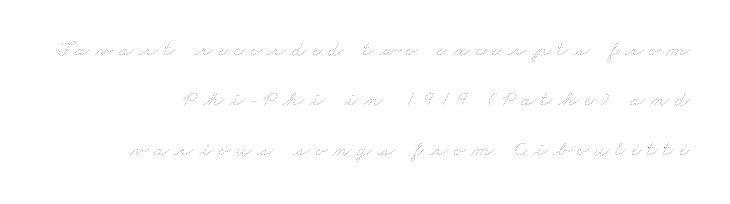
Q: Is the text bold? A: No.
Q: Is the text underlined? A: No.
Q: How is the paragraph aligned? A: Right-aligned.
Q: Is the spacing between letters normal or unusually wide? A: Unusually wide.
Q: Is the spacing between lines tight, normal or loose? A: Loose.
